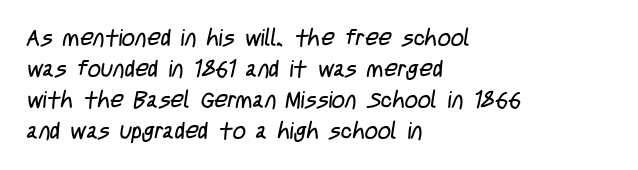
The vertical gap from one line to the next is medium. The letterforms sit at book weight or below. Underline: absent. All the whitespace from short lines collects on the right. The type is set solid horizontally, with unmodified tracking.
